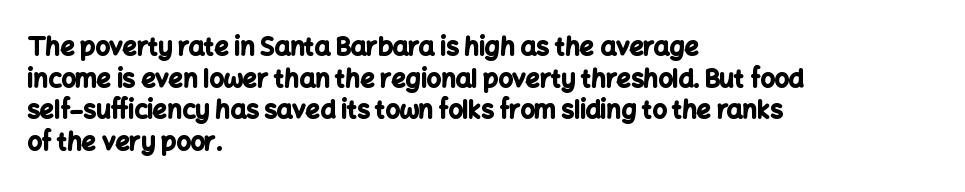
Q: Is the text bold? A: Yes.
Q: Is the text italic (slanted)? A: No, it is upright.
Q: Is the text underlined? A: No.
Q: How is the paragraph aligned? A: Left-aligned.
Q: Is the spacing between letters normal or unusually wide? A: Normal.
Q: Is the spacing between lines tight, normal or loose? A: Normal.
